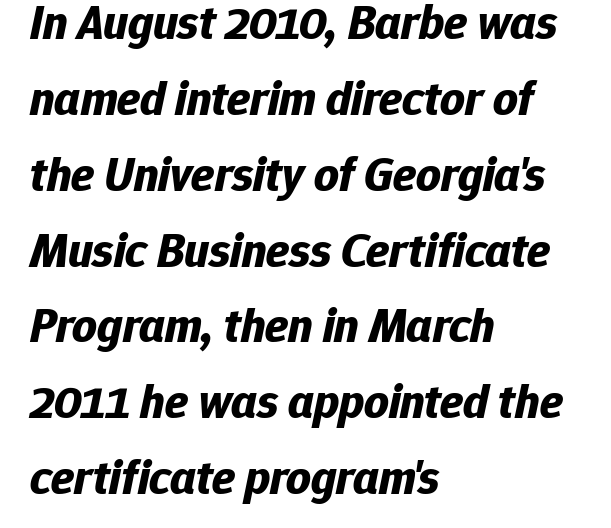
A typesetter would call this proportional, since set widths differ per character. Look at the tracking — it's just the regular setting, nothing added. A clean baseline with only descenders dipping below it. Bold? Absolutely — the strokes are thick and heavy. The rendering anchors every line to the left-hand side. In terms of leading, this rendering sits right in the middle.
